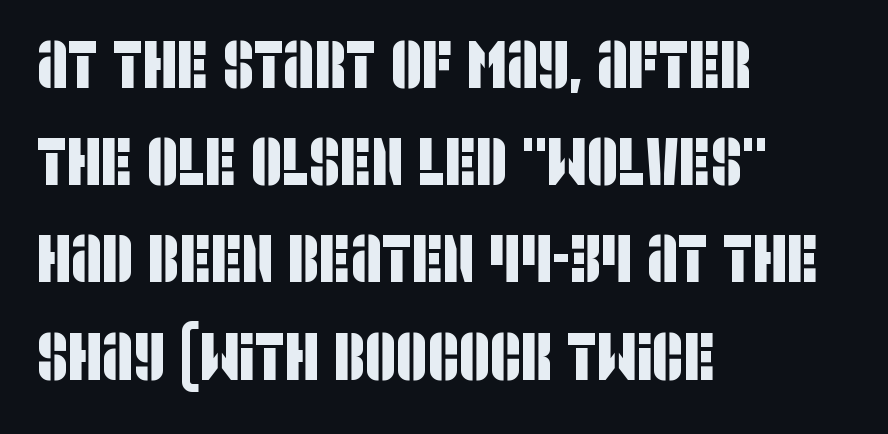
The image shows 68 px condensed sans-serif type; set left-aligned, normal line spacing (1.43x), normal letter spacing, not underlined; low stroke contrast and a large x-height.
